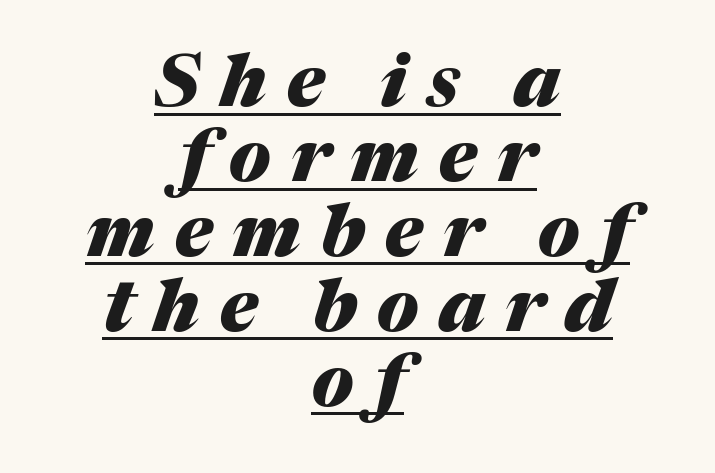
The image shows 72 px heavy type, italic (leaning right); set centered, tight line spacing (1.04x), unusually wide letter spacing (+0.28 em), underlined; medium stroke contrast and a medium x-height.
